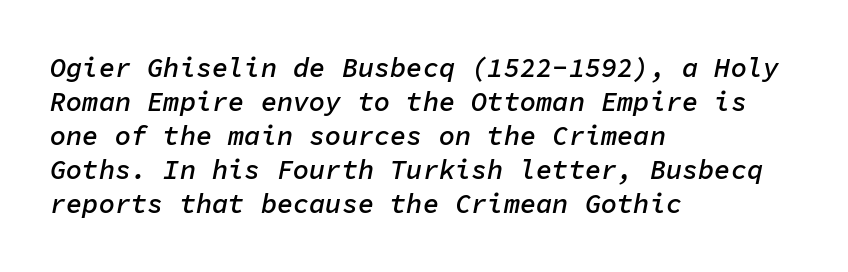
{"italic": "yes", "lean": "right", "slant_degrees": 11, "bold": "semi", "underline": "no", "align": "left", "line_spacing": "normal", "line_spacing_ratio": 1.26, "letter_spacing": "normal", "letter_spacing_em": 0.0, "glyph_px": 27}
